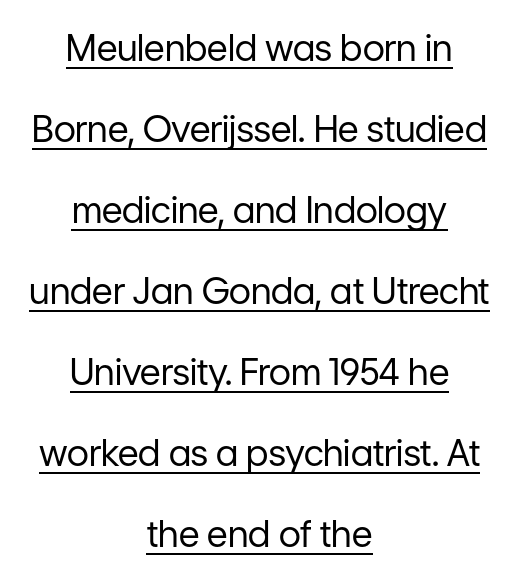
The image shows 36 px regular-weight sans-serif type, upright; set centered, loose line spacing (2.25x), normal letter spacing, underlined; low stroke contrast and a medium x-height.
